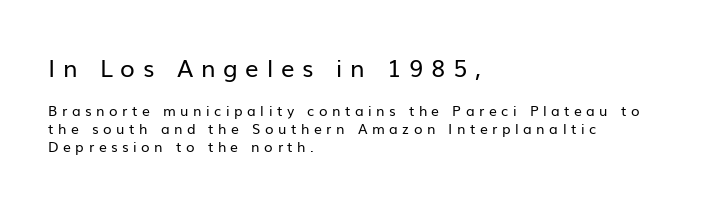
{"italic": "no", "bold": "no", "underline": "no", "align": "left", "line_spacing": "normal", "line_spacing_ratio": 1.31, "letter_spacing": "wide", "letter_spacing_em": 0.32, "larger_block": "first", "size_ratio": 1.71, "glyph_px": 24}
